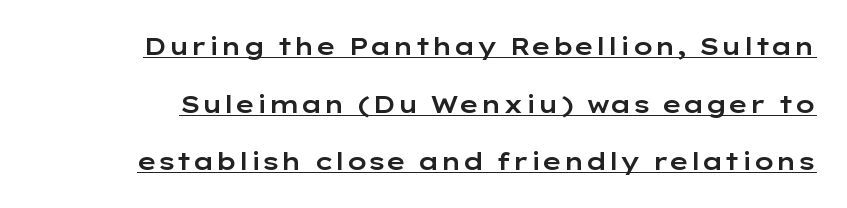
The image shows 24 px text type, upright; set loose line spacing (2.4x), normal letter spacing, underlined.
